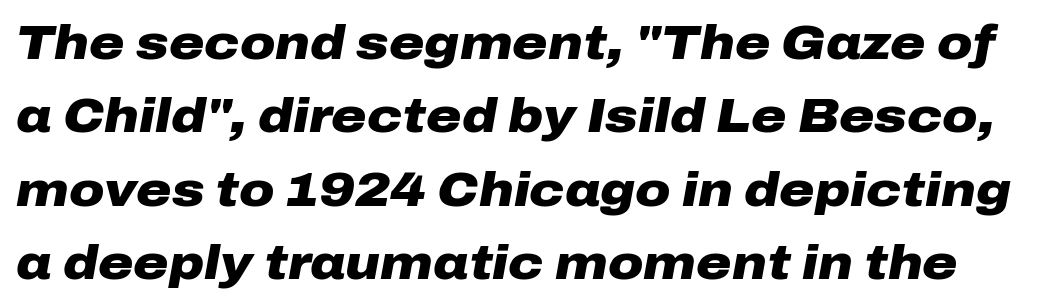
{"italic": "yes", "lean": "right", "slant_degrees": 10, "bold": "yes", "weight": "heavy", "width": "wide", "stroke_contrast": "low", "x_height": "medium", "monospaced": "no", "underline": "no", "line_spacing": "normal", "line_spacing_ratio": 1.53, "letter_spacing": "normal", "letter_spacing_em": 0.0, "glyph_px": 48}
